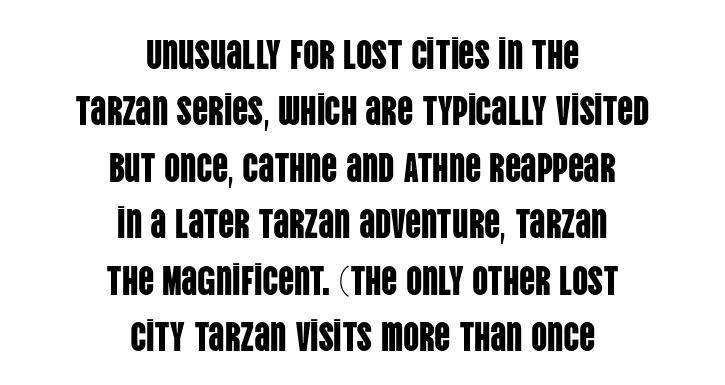
The image shows 40 px condensed sans-serif type, upright; set centered, normal line spacing (1.41x), normal letter spacing, not underlined; low stroke contrast and a large x-height.
